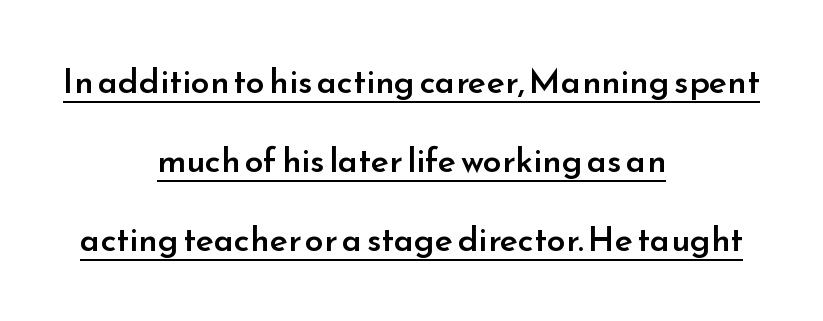
The image shows 34 px semibold sans-serif type, upright; set centered, loose line spacing (2.33x), normal letter spacing, underlined; low stroke contrast and a small x-height.
